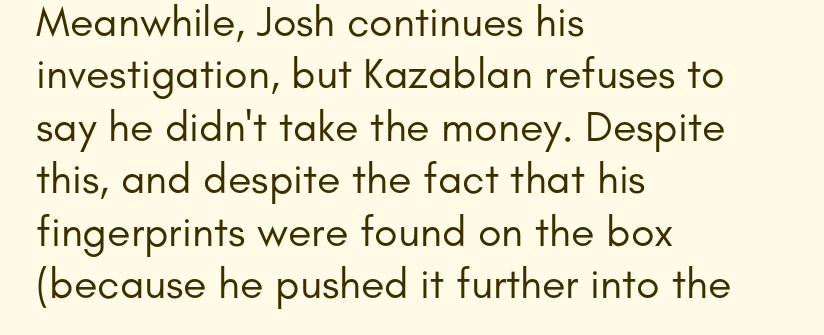
The image shows 43 px regular-weight sans-serif type, upright; set left-aligned, line spacing 1.22x, normal letter spacing, not underlined; low stroke contrast and a small x-height.
